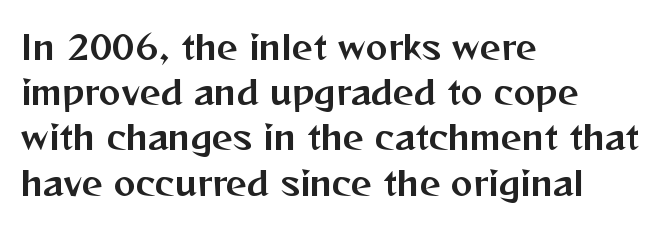
Q: Is the text italic (slanted)? A: No, it is upright.
Q: Is the typeface a serif or a sans-serif typeface? A: Sans-serif.
Q: Is the text underlined? A: No.
Q: How is the paragraph aligned? A: Left-aligned.
Q: Is the spacing between letters normal or unusually wide? A: Normal.
Q: Is the spacing between lines tight, normal or loose? A: Normal.
Q: Width (condensed, normal, or wide)? A: Normal.
Q: Stroke contrast? A: Medium.
Q: x-height? A: Medium.
Q: Monospaced? A: No.
